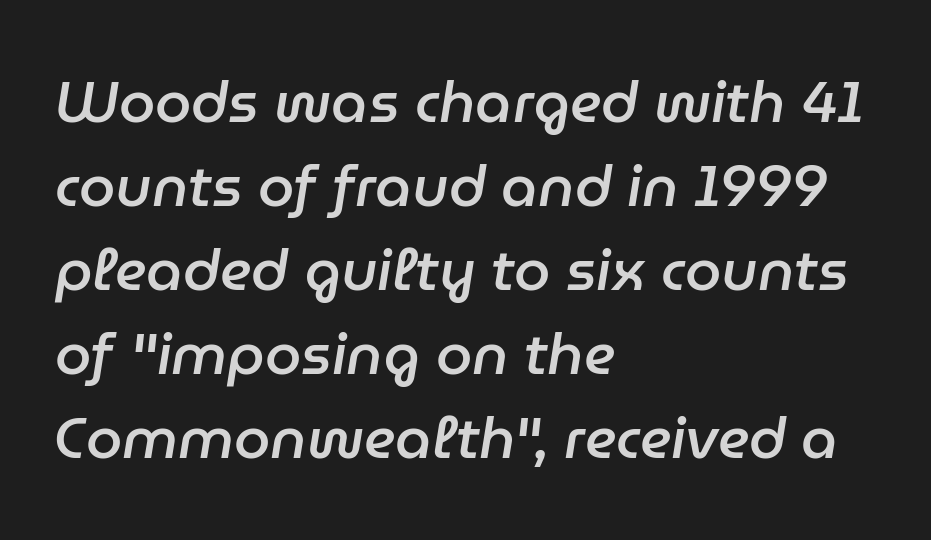
{"italic": "yes", "lean": "right", "slant_degrees": 9, "bold": "semi", "weight": "semibold", "width": "normal", "stroke_contrast": "low", "x_height": "medium", "monospaced": "no", "underline": "no", "align": "left", "line_spacing": "normal", "line_spacing_ratio": 1.45, "letter_spacing": "normal", "letter_spacing_em": 0.0, "glyph_px": 58}
